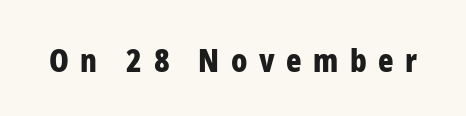
The image shows 32 px bold, condensed sans-serif type, upright; set unusually wide letter spacing (+0.36 em), not underlined; low stroke contrast and a medium x-height.
